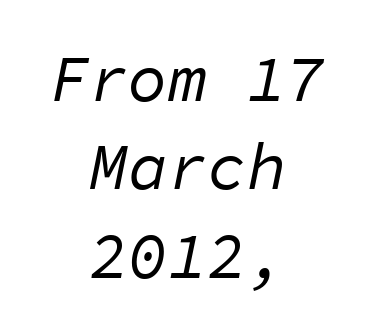
Q: Is the text bold? A: No.
Q: Is the text italic (slanted)? A: Yes, it leans right by about 11 degrees.
Q: Is the text underlined? A: No.
Q: How is the paragraph aligned? A: Centered.
Q: Is the spacing between letters normal or unusually wide? A: Normal.
Q: Is the spacing between lines tight, normal or loose? A: Normal.
Q: Width (condensed, normal, or wide)? A: Normal.
Q: Stroke contrast? A: Low.
Q: x-height? A: Medium.
Q: Monospaced? A: Yes.
